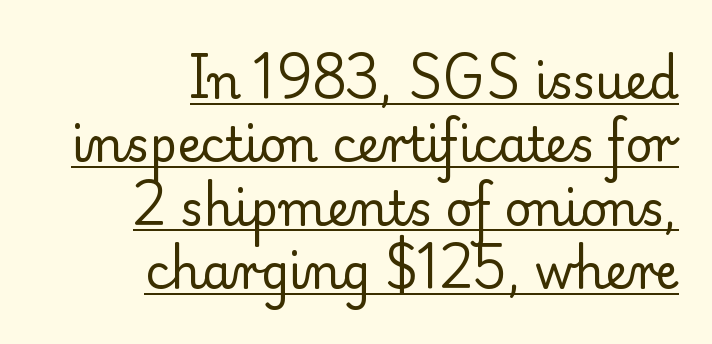
{"serif": "yes", "italic": "no", "bold": "no", "weight": "regular", "width": "normal", "stroke_contrast": "low", "x_height": "small", "monospaced": "no", "underline": "yes", "align": "right", "line_spacing": "normal", "line_spacing_ratio": 1.35, "letter_spacing": "normal", "letter_spacing_em": 0.0, "glyph_px": 47}
